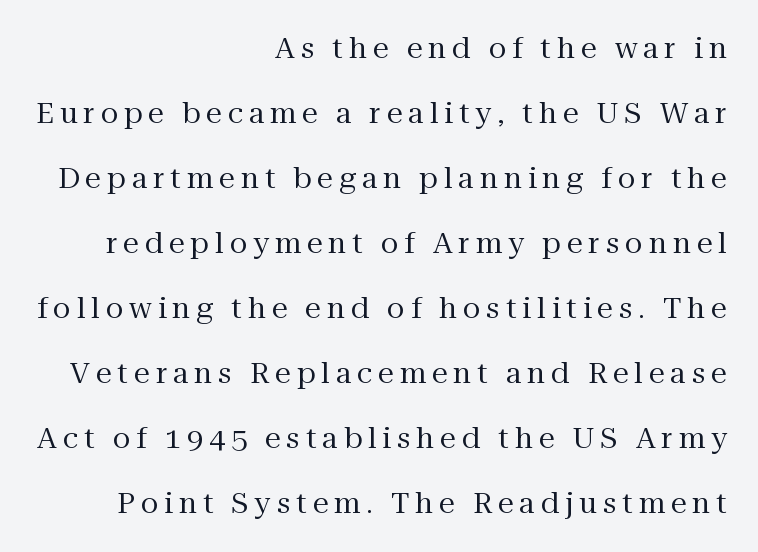
Serifs: yes, visible at the terminals of the letterforms. A student would call this right alignment; a typographer would say flush right, rag left. What stands out about the letter spacing? Its width — letters are far apart. Here the designer chose a conventional face with non-uniform glyph widths. Students, observe: this is what heavily led, spacious text looks like. Bare-footed words on every line.
